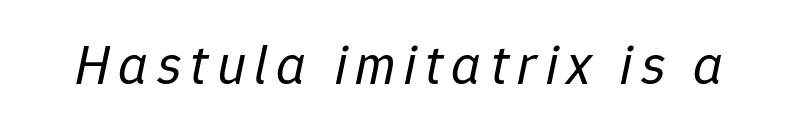
Here the designer chose a conventional face with non-uniform glyph widths. Only glyphs here, with clear space below each row. Looking at the ascenders, they clearly lean. Weight: not bold — regular or lighter.
